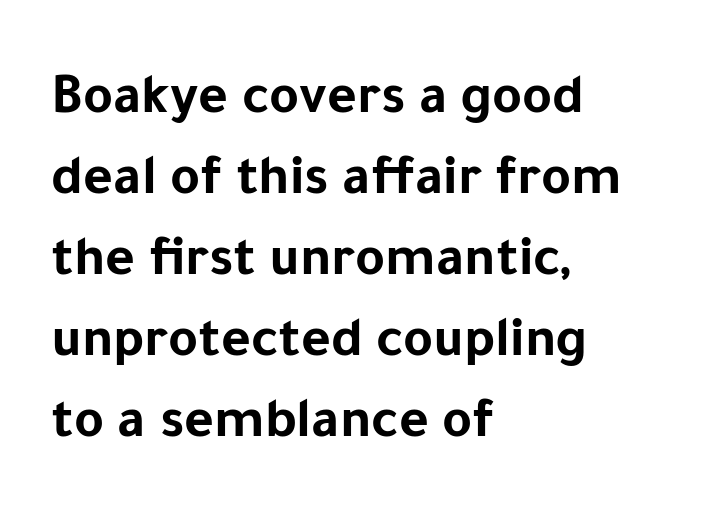
{"serif": "no", "italic": "no", "bold": "yes", "weight": "bold", "width": "normal", "stroke_contrast": "low", "x_height": "medium", "monospaced": "no", "underline": "no", "align": "left", "line_spacing": "normal", "line_spacing_ratio": 1.42, "letter_spacing": "normal", "letter_spacing_em": 0.0, "glyph_px": 57}
